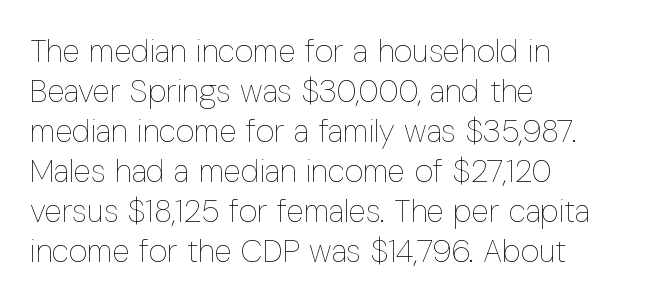
{"italic": "no", "bold": "no", "weight": "thin", "width": "condensed", "stroke_contrast": "low", "x_height": "medium", "monospaced": "no", "underline": "no", "align": "left", "line_spacing": "normal", "line_spacing_ratio": 1.25, "letter_spacing": "normal", "letter_spacing_em": 0.0, "glyph_px": 32}
